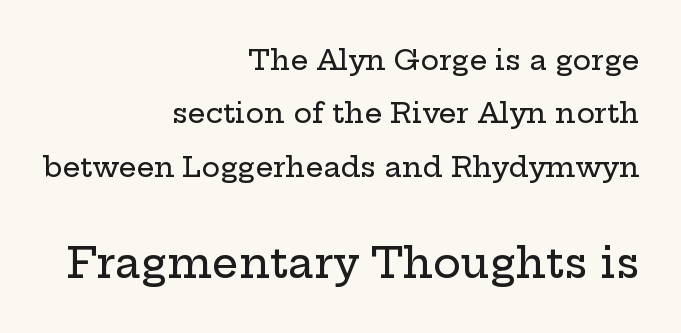
The image shows 42 px wide serif type, upright; set right-aligned, loose line spacing (1.91x), normal letter spacing, not underlined; the second (bottom) block is 1.5x larger; low stroke contrast and a medium x-height.
